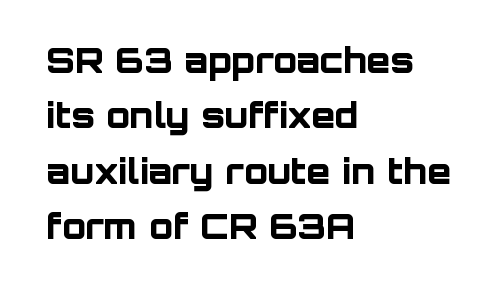
Q: Is the text bold? A: Yes.
Q: Is the text italic (slanted)? A: No, it is upright.
Q: Is the typeface a serif or a sans-serif typeface? A: Sans-serif.
Q: Is the text underlined? A: No.
Q: How is the paragraph aligned? A: Left-aligned.
Q: Is the spacing between letters normal or unusually wide? A: Normal.
Q: Is the spacing between lines tight, normal or loose? A: Normal.
Q: Width (condensed, normal, or wide)? A: Normal.
Q: Stroke contrast? A: Low.
Q: x-height? A: Large.
Q: Monospaced? A: No.
